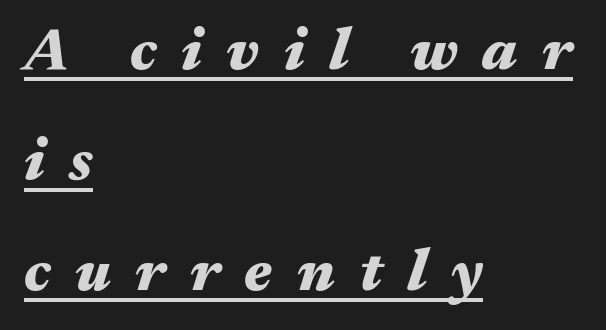
Q: Is the text bold? A: Yes.
Q: Is the text italic (slanted)? A: Yes, it leans right by about 17 degrees.
Q: Is the text underlined? A: Yes.
Q: How is the paragraph aligned? A: Left-aligned.
Q: Is the spacing between letters normal or unusually wide? A: Unusually wide.
Q: Width (condensed, normal, or wide)? A: Wide.
Q: Stroke contrast? A: Medium.
Q: x-height? A: Medium.
Q: Monospaced? A: No.
